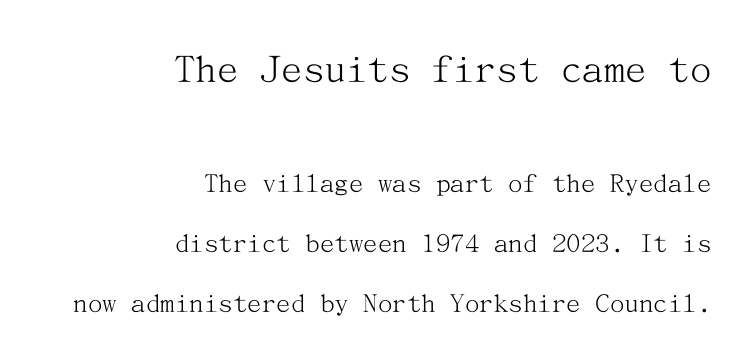
The image shows 43 px light serif type, upright; set right-aligned, loose line spacing (2.08x), normal letter spacing, not underlined; the first (top) block is 1.48x larger; medium stroke contrast and a medium x-height.
